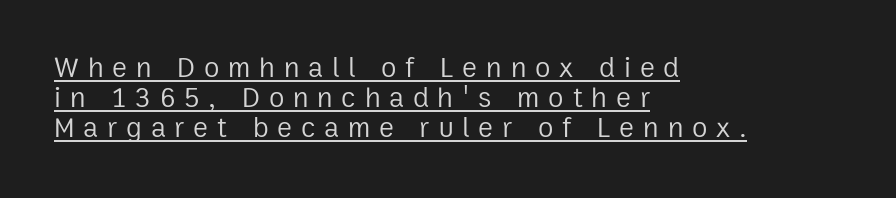
If you measured baseline to baseline, you'd find a short distance. Serifs: no, the terminals of the letterforms are clean. You could not count columns in this text — the font is proportionally spaced. The setting favours the left margin, as ordinary paragraphs usually do. The face used here appears with an underline applied. You could only call the tracking loose — the letters float apart.
